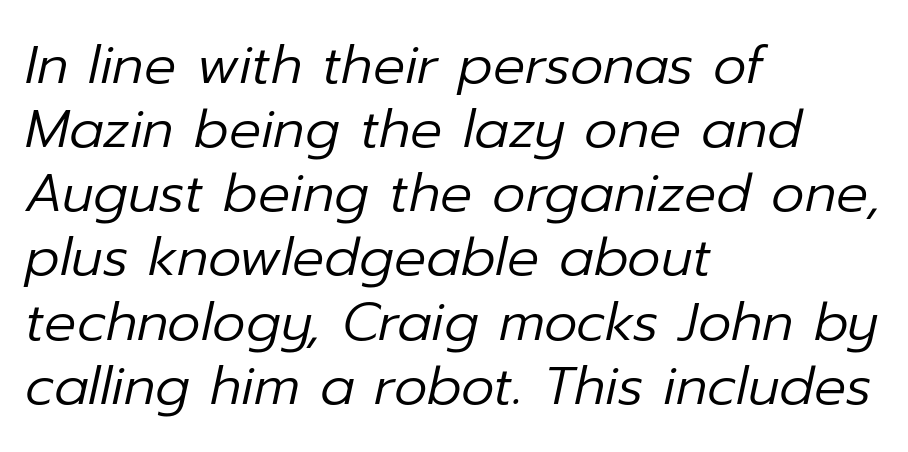
{"italic": "yes", "lean": "right", "slant_degrees": 12, "bold": "no", "weight": "regular", "width": "normal", "stroke_contrast": "low", "x_height": "medium", "monospaced": "no", "underline": "no", "align": "left", "line_spacing_ratio": 1.21, "letter_spacing": "normal", "letter_spacing_em": 0.0, "glyph_px": 53}
